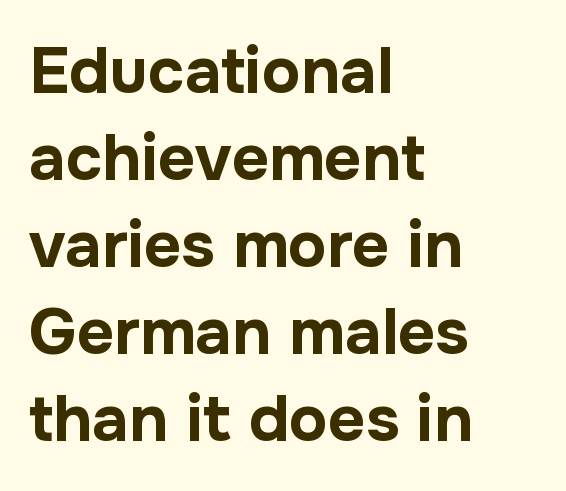
{"serif": "no", "italic": "no", "bold": "yes", "weight": "bold", "width": "normal", "stroke_contrast": "low", "x_height": "medium", "monospaced": "no", "underline": "no", "align": "left", "line_spacing": "normal", "line_spacing_ratio": 1.34, "letter_spacing": "normal", "letter_spacing_em": 0.0, "glyph_px": 65}
